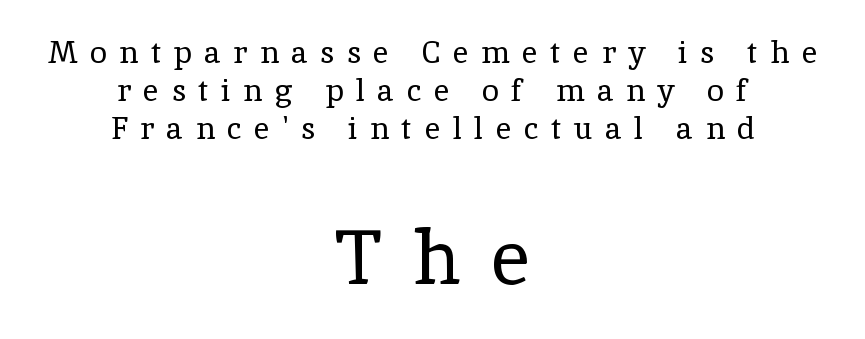
The image shows 77 px regular-weight serif type, upright; set centered, line spacing 1.22x, unusually wide letter spacing (+0.4 em), not underlined; the second (bottom) block is 2.48x larger; a medium x-height.
